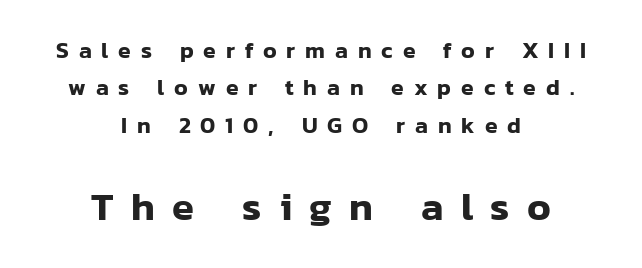
Q: Is the text italic (slanted)? A: No, it is upright.
Q: Is the typeface a serif or a sans-serif typeface? A: Sans-serif.
Q: Is the text underlined? A: No.
Q: How is the paragraph aligned? A: Centered.
Q: Is the spacing between letters normal or unusually wide? A: Unusually wide.
Q: Is the spacing between lines tight, normal or loose? A: Normal.
Q: Which block of text is set in a larger size, the first (top) or the second (bottom)? A: The second (bottom) one.
Q: Width (condensed, normal, or wide)? A: Normal.
Q: Stroke contrast? A: Low.
Q: x-height? A: Medium.
Q: Monospaced? A: No.
